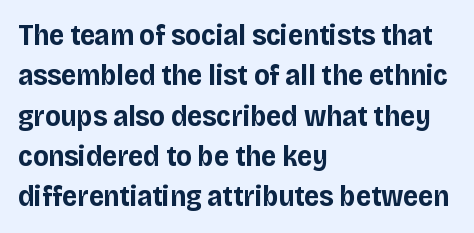
The image shows 29 px bold sans-serif type, upright; set left-aligned, normal line spacing (1.39x), normal letter spacing, not underlined; low stroke contrast and a large x-height.
